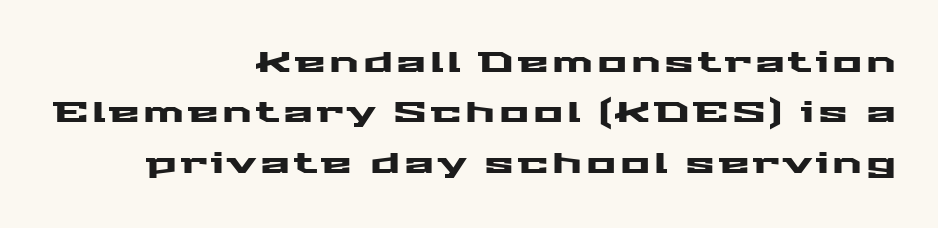
Q: Is the text italic (slanted)? A: No, it is upright.
Q: Is the typeface a serif or a sans-serif typeface? A: Sans-serif.
Q: Is the text underlined? A: No.
Q: How is the paragraph aligned? A: Right-aligned.
Q: Width (condensed, normal, or wide)? A: Wide.
Q: Stroke contrast? A: Medium.
Q: x-height? A: Medium.
Q: Monospaced? A: No.
